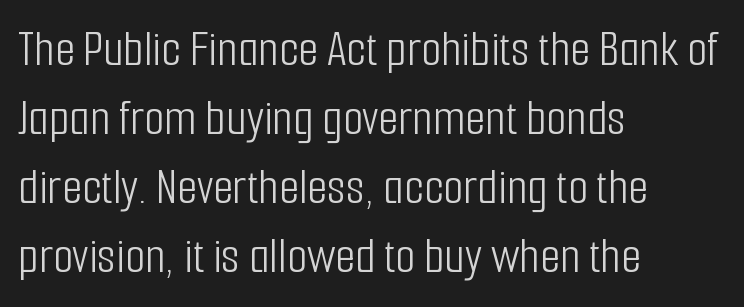
{"serif": "no", "italic": "no", "bold": "no", "weight": "light", "width": "condensed", "stroke_contrast": "low", "x_height": "medium", "monospaced": "no", "underline": "no", "align": "left", "line_spacing": "normal", "line_spacing_ratio": 1.33, "letter_spacing": "normal", "letter_spacing_em": 0.0, "glyph_px": 52}
